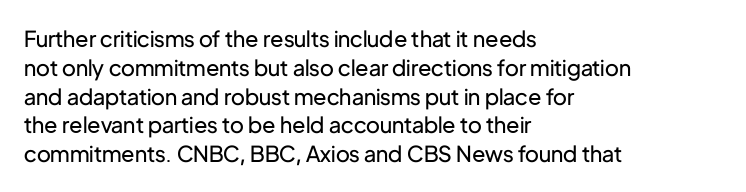
The image shows 22 px text type, upright; set left-aligned, normal line spacing (1.31x), normal letter spacing, not underlined.
